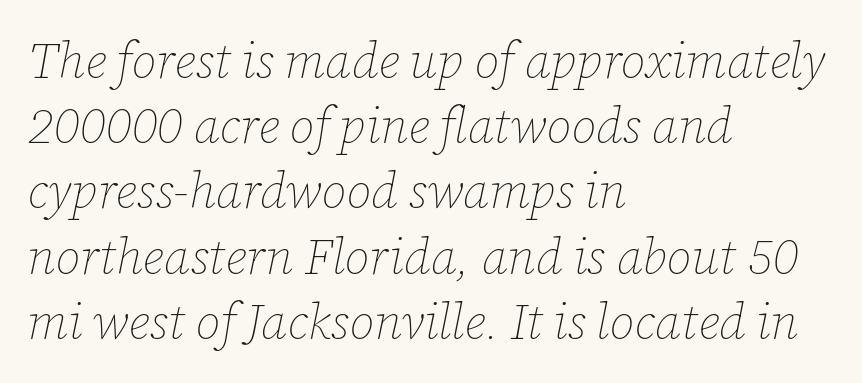
{"italic": "yes", "lean": "right", "slant_degrees": 12, "bold": "no", "weight": "thin", "width": "normal", "stroke_contrast": "low", "x_height": "medium", "monospaced": "no", "underline": "no", "align": "left", "line_spacing": "normal", "line_spacing_ratio": 1.33, "letter_spacing": "normal", "letter_spacing_em": 0.0, "glyph_px": 49}
